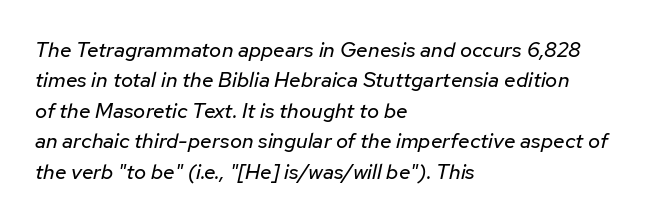
A typesetter would call this zero additional tracking. The gap between lines stays unmarked. The weight tops out at a normal text grade. The block of text has a typical density, with ordinary space between rows. Yep, that's italic — everything's leaning. Visually the block forms a straight wall on the left and a jagged coastline on the right.
